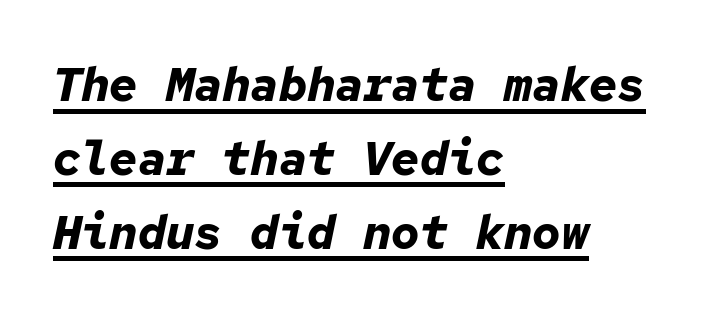
Monospaced: the letters line up in strict vertical columns. Decoration check: the copy is underlined. Letter spacing: default. This sample keeps an unexceptional amount of space between lines. Reading down the block, your eye returns to a fixed left position each line.
